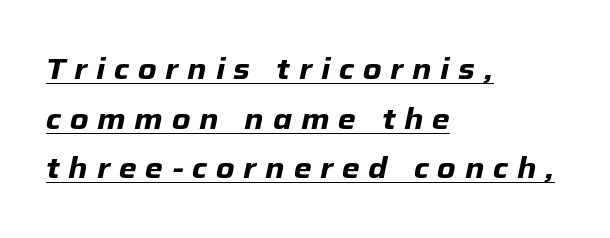
The image shows 29 px heavy type, italic (leaning right); set left-aligned, line spacing 1.71x, unusually wide letter spacing (+0.3 em), underlined; low stroke contrast and a medium x-height.
